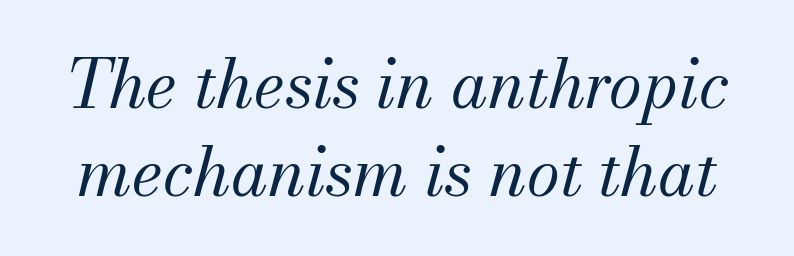
{"serif": "yes", "italic": "yes", "lean": "right", "slant_degrees": 13, "bold": "no", "weight": "regular", "width": "normal", "stroke_contrast": "medium", "x_height": "small", "monospaced": "no", "underline": "no", "line_spacing": "normal", "line_spacing_ratio": 1.32, "letter_spacing": "normal", "letter_spacing_em": 0.0, "glyph_px": 67}
